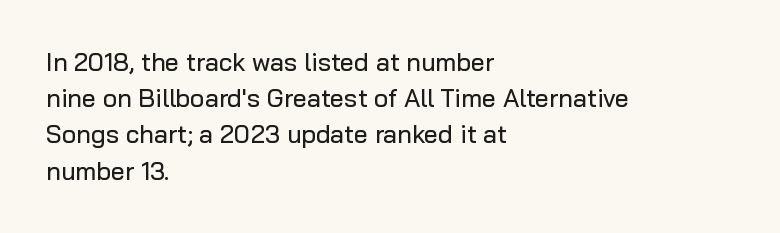
Q: Is the text italic (slanted)? A: No, it is upright.
Q: Is the text underlined? A: No.
Q: How is the paragraph aligned? A: Left-aligned.
Q: Is the spacing between letters normal or unusually wide? A: Normal.
Q: Is the spacing between lines tight, normal or loose? A: Normal.
